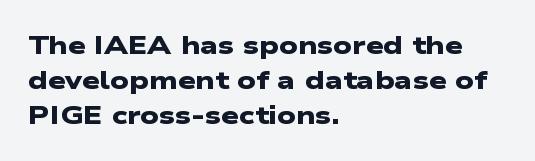
Vertically, the passage feels balanced, rows spaced as you'd expect. Each glyph is drawn with heavy, bold strokes. A classic flush-left, rag-right setting is used for this passage. The specimen omits any rule beneath the text block's lines.
